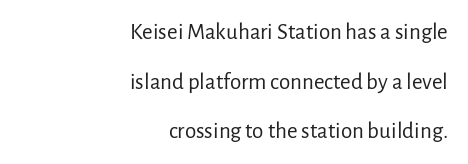
{"italic": "no", "bold": "no", "underline": "no", "align": "right", "line_spacing": "loose", "line_spacing_ratio": 2.16, "letter_spacing": "normal", "letter_spacing_em": 0.0, "glyph_px": 23}
